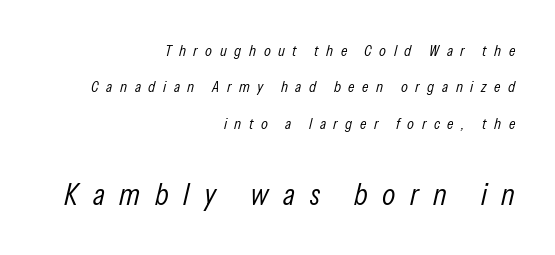
{"italic": "yes", "lean": "right", "slant_degrees": 13, "bold": "no", "weight": "light", "width": "condensed", "stroke_contrast": "low", "x_height": "medium", "monospaced": "no", "underline": "no", "align": "right", "line_spacing": "loose", "line_spacing_ratio": 2.28, "letter_spacing": "wide", "letter_spacing_em": 0.47, "larger_block": "second", "size_ratio": 1.94, "glyph_px": 31}
